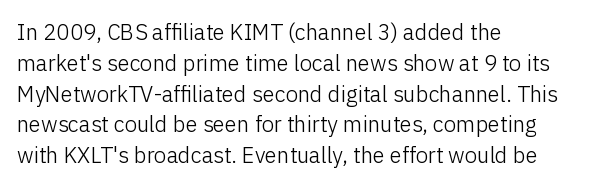
The image shows 22 px text type, upright; set left-aligned, normal line spacing (1.4x), normal letter spacing, not underlined.
